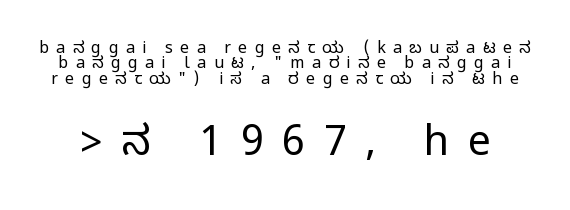
Is this a fixed-width face? No — the glyphs have proportional, varying widths. Check where the strokes stop: nothing finishes them off — pure sans. The tracking jumps out immediately: characters are airy and widely separated. This is the regular roman posture of the typeface. Leading: reduced. Underline: absent.
